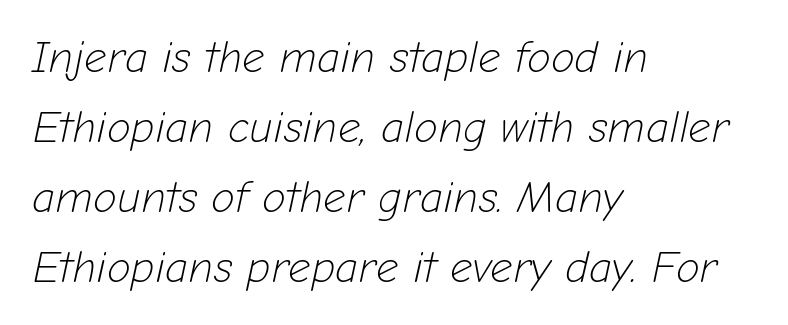
Q: Is the text bold? A: No.
Q: Is the text italic (slanted)? A: Yes, it leans right by about 12 degrees.
Q: Is the text underlined? A: No.
Q: How is the paragraph aligned? A: Left-aligned.
Q: Is the spacing between letters normal or unusually wide? A: Normal.
Q: Is the spacing between lines tight, normal or loose? A: Normal.
Q: Width (condensed, normal, or wide)? A: Normal.
Q: Stroke contrast? A: Low.
Q: x-height? A: Medium.
Q: Monospaced? A: No.
